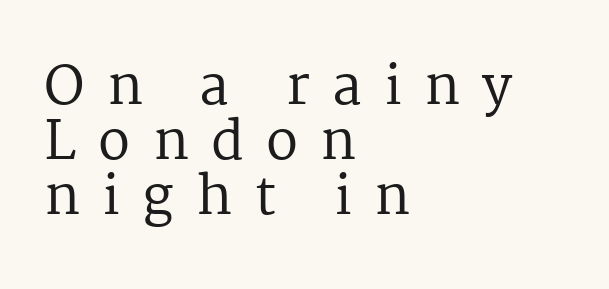
The image shows 53 px regular-weight serif type, upright; set left-aligned, tight line spacing (1.04x), unusually wide letter spacing (+0.42 em), not underlined; medium stroke contrast and a medium x-height.
